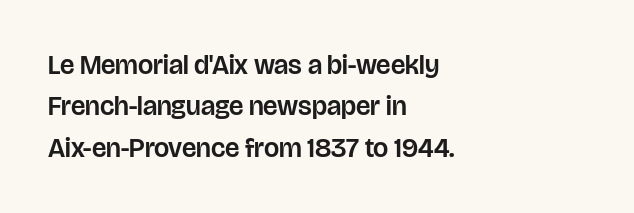
Successive baselines arrive at the customary interval. Short and long lines alike share a common starting point at left. Italic: no, the glyphs are upright roman. Short note: letters normally spaced. Quick note: underline off.
